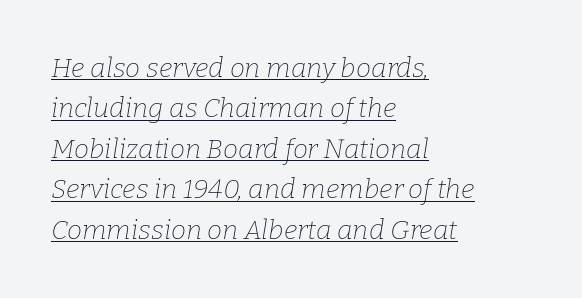
The image shows 27 px text type, italic (leaning right); set left-aligned, normal line spacing (1.5x), normal letter spacing, underlined.
